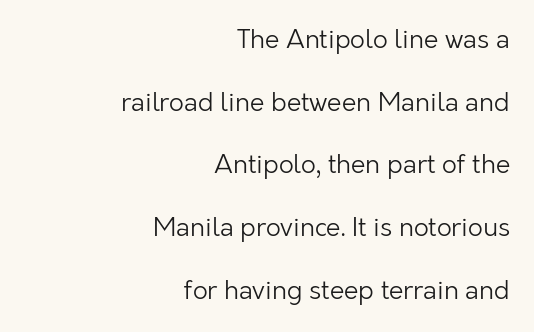
Q: Is the text bold? A: No.
Q: Is the text italic (slanted)? A: No, it is upright.
Q: Is the text underlined? A: No.
Q: How is the paragraph aligned? A: Right-aligned.
Q: Is the spacing between letters normal or unusually wide? A: Normal.
Q: Is the spacing between lines tight, normal or loose? A: Loose.
